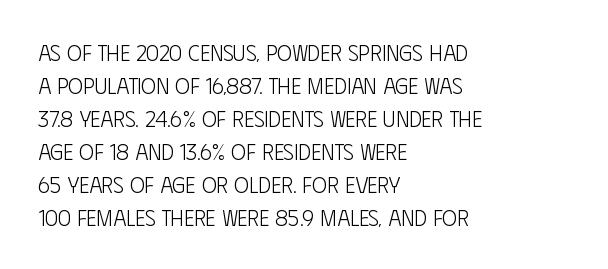
In terms of leading, this rendering sits right in the middle. Quick note: not italic, upright. Stems here are at most as thick as an everyday book face. Letter spacing: default.
